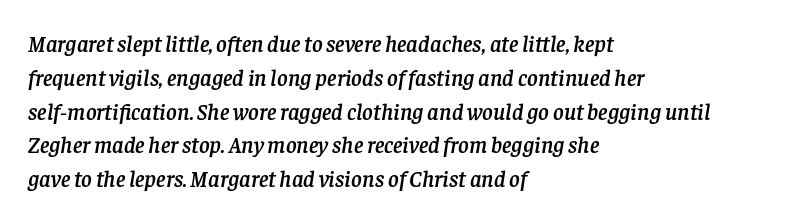
The image shows 23 px text type, italic (leaning right); set left-aligned, normal line spacing (1.47x), normal letter spacing, not underlined.
